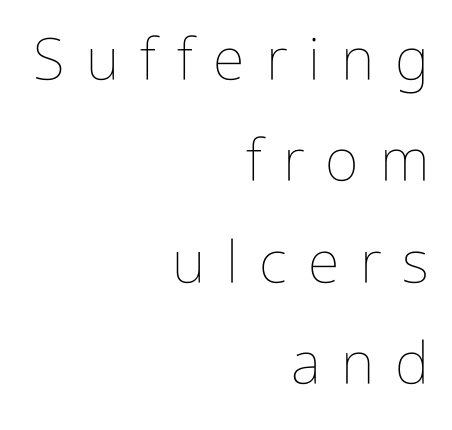
The image shows 58 px thin, condensed type, upright; set right-aligned, line spacing 1.75x, unusually wide letter spacing (+0.36 em), not underlined; low stroke contrast and a medium x-height.
